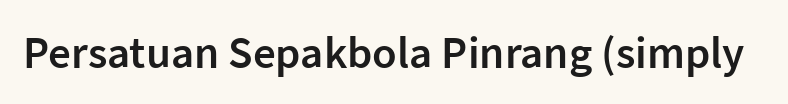
Q: Is the text bold? A: Semi-bold.
Q: Is the text italic (slanted)? A: No, it is upright.
Q: Is the typeface a serif or a sans-serif typeface? A: Sans-serif.
Q: Is the text underlined? A: No.
Q: Is the spacing between letters normal or unusually wide? A: Normal.
Q: Width (condensed, normal, or wide)? A: Normal.
Q: Stroke contrast? A: Low.
Q: x-height? A: Medium.
Q: Monospaced? A: No.
